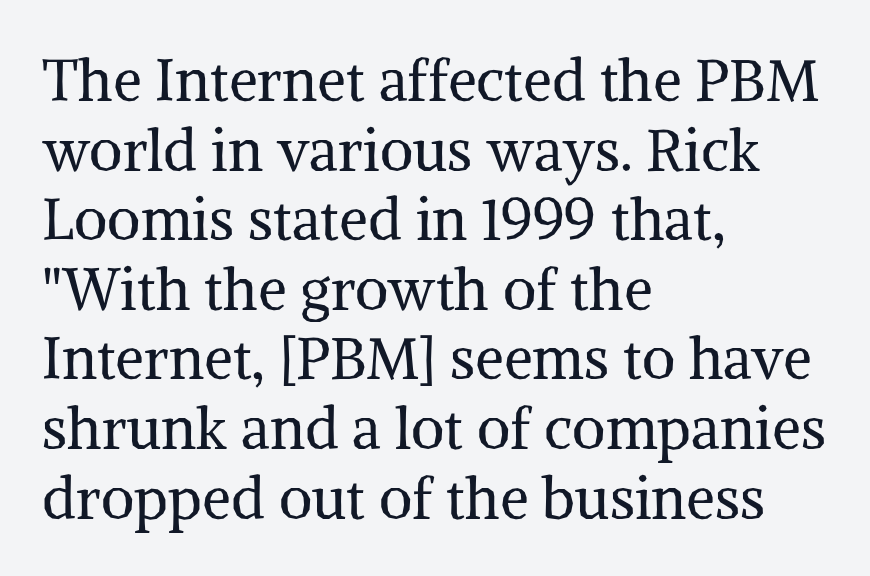
Line beginnings align vertically; line endings do not. Varying glyph widths throughout — classic text-font behaviour. There is no visible air inserted between adjacent glyphs. The type sits square on the baseline with zero lean. Check under the words: just untouched page. Summary of weight: not heavy and not bold.
